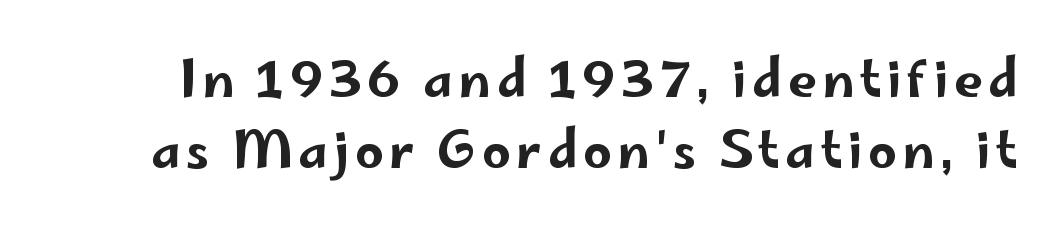
It's the straight-up-and-down kind of type. Unmarked baselines from the first word to the last. The designer went with a sans here, leaving each stem footless. The lines sit at an ordinary, default distance from one another. These lines are rendered in a variable-pitch font.
